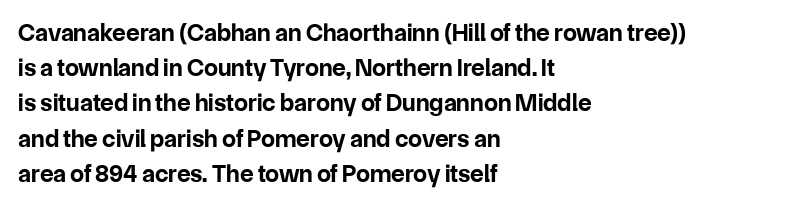
{"italic": "no", "bold": "yes", "underline": "no", "align": "left", "line_spacing": "normal", "line_spacing_ratio": 1.41, "letter_spacing": "normal", "letter_spacing_em": 0.0, "glyph_px": 25}
